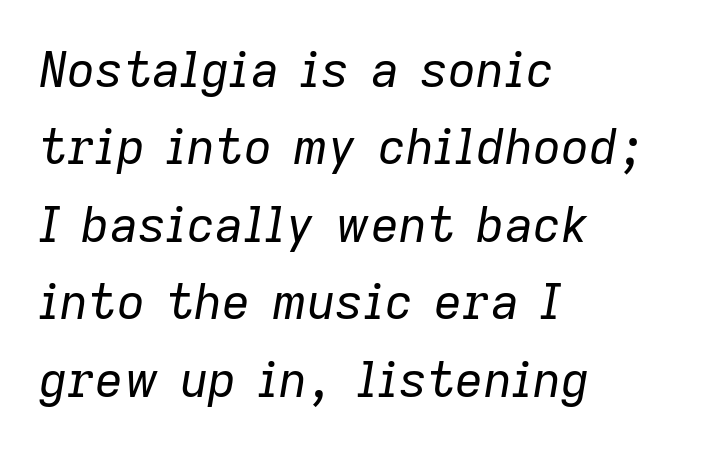
This is oblique type, the kind used for emphasis or titles. The letterforms sit at book weight or below. Tracking value appears to be zero — textbook default spacing. Only glyphs here, with clear space below each row. Leading: standard. Each letter keeps its own natural width here, so spacing adapts to shape.
